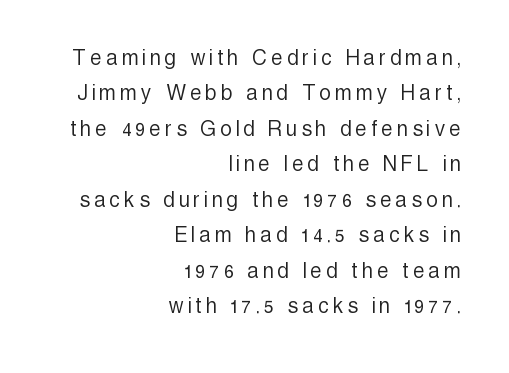
Q: Is the text bold? A: No.
Q: Is the text italic (slanted)? A: No, it is upright.
Q: Is the text underlined? A: No.
Q: How is the paragraph aligned? A: Right-aligned.
Q: Is the spacing between lines tight, normal or loose? A: Normal.
